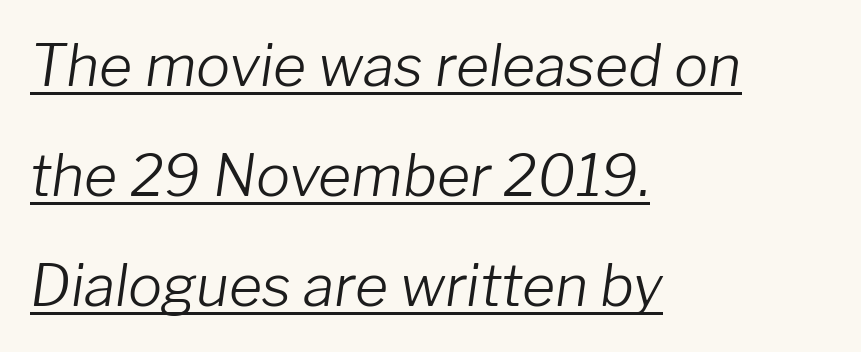
The image shows 57 px light type, italic (leaning right); set left-aligned, loose line spacing (1.93x), normal letter spacing, underlined; low stroke contrast and a medium x-height.
